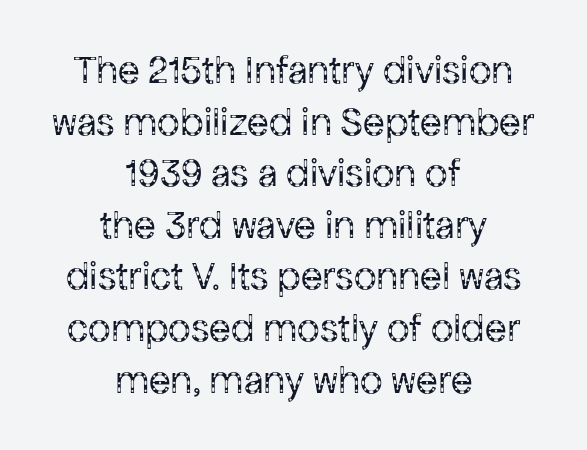
The image shows 40 px regular-weight sans-serif type, upright; set centered, normal line spacing (1.29x), normal letter spacing, not underlined; low stroke contrast and a medium x-height.
